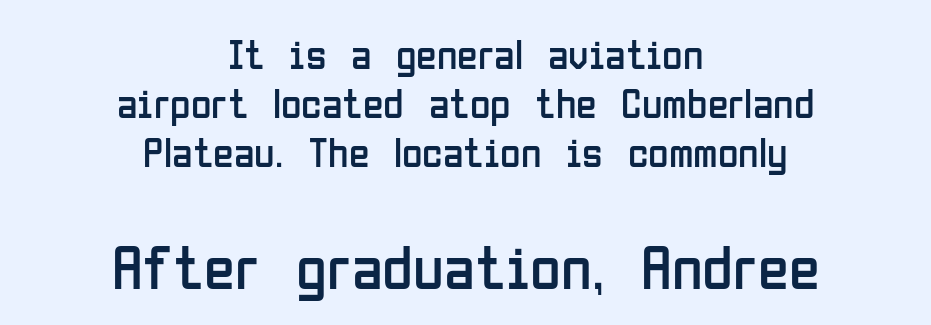
The rendering positions every line midway between the sides. The weight would be labelled regular, book, light, or lighter still. This is the regular roman posture of the typeface. Descenders hang freely into open space. Do the characters align in a grid? No, the font is proportional. Standard letterfit; no display-style spreading of the glyphs.
